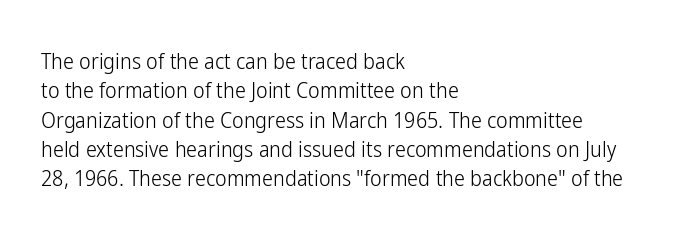
The image shows 22 px text type, upright; set left-aligned, normal line spacing (1.33x), normal letter spacing, not underlined.
